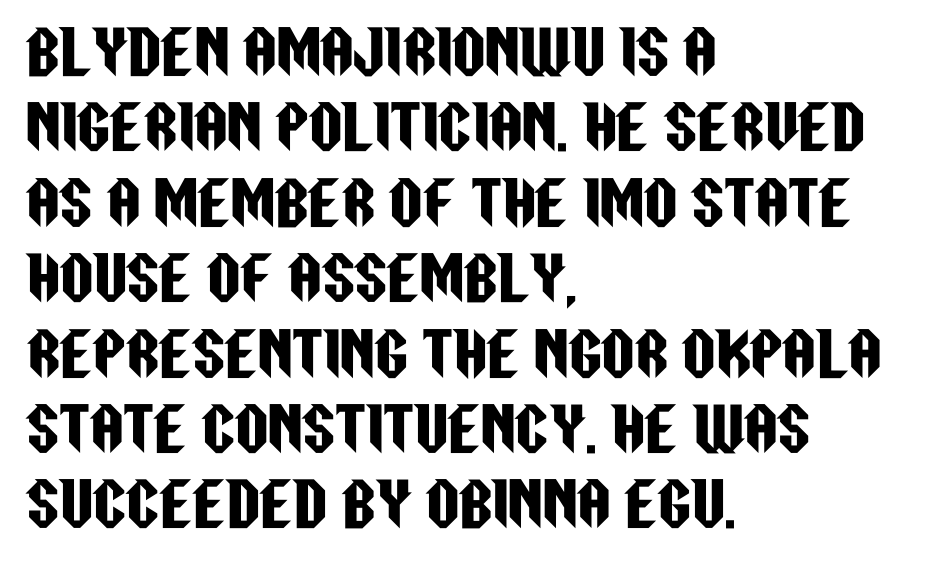
{"serif": "no", "italic": "no", "width": "condensed", "stroke_contrast": "low", "x_height": "large", "monospaced": "no", "underline": "no", "align": "left", "line_spacing": "normal", "line_spacing_ratio": 1.3, "letter_spacing": "normal", "letter_spacing_em": 0.0, "glyph_px": 58}
